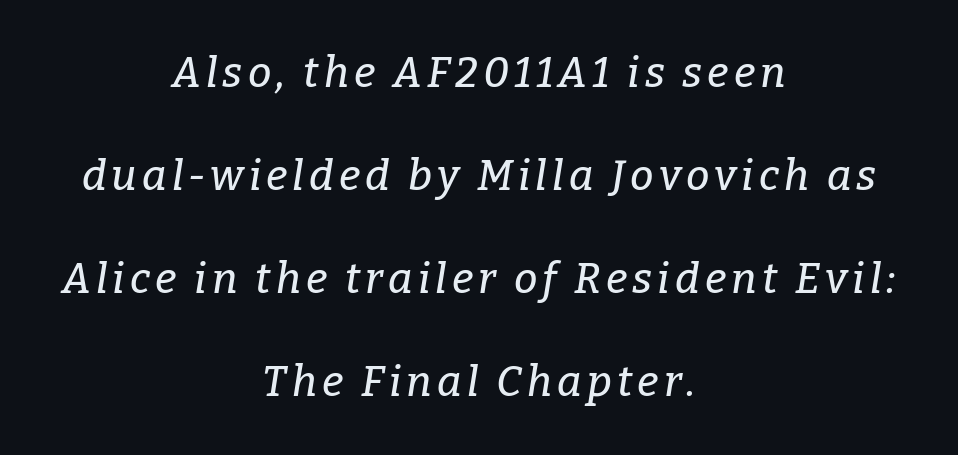
The image shows 42 px serif type, italic (leaning right); set centered, loose line spacing (2.45x), not underlined; low stroke contrast and a medium x-height.
